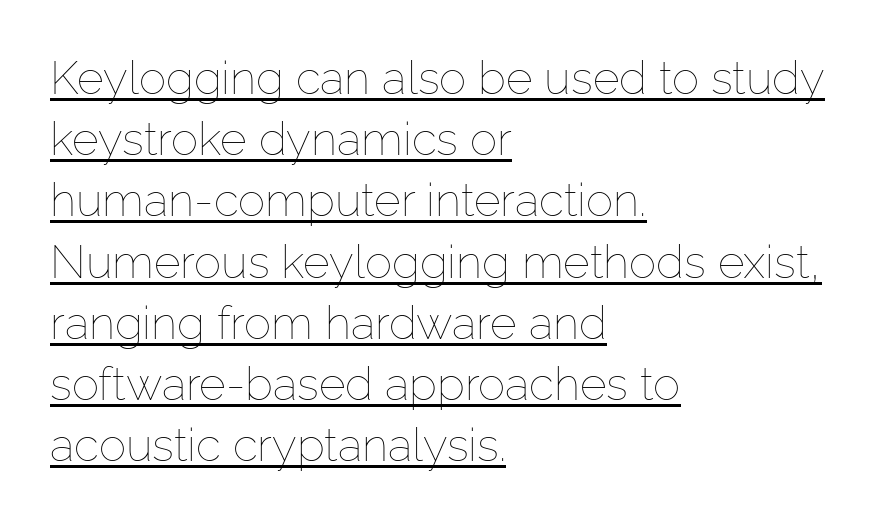
Q: Is the text bold? A: No.
Q: Is the text italic (slanted)? A: No, it is upright.
Q: Is the text underlined? A: Yes.
Q: How is the paragraph aligned? A: Left-aligned.
Q: Is the spacing between letters normal or unusually wide? A: Normal.
Q: Is the spacing between lines tight, normal or loose? A: Normal.
Q: Width (condensed, normal, or wide)? A: Normal.
Q: Stroke contrast? A: Low.
Q: x-height? A: Medium.
Q: Monospaced? A: No.
